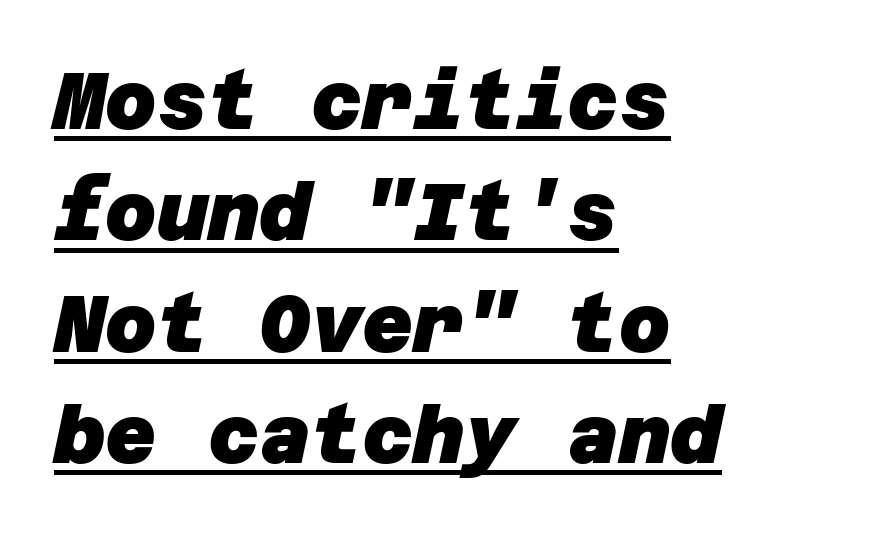
The image shows 79 px heavy sans-serif type; set left-aligned, normal line spacing (1.41x), normal letter spacing, underlined; low stroke contrast and a large x-height.
